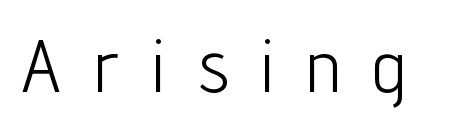
The image shows 73 px light, condensed sans-serif type, upright; set unusually wide letter spacing (+0.47 em), not underlined; low stroke contrast and a medium x-height.
